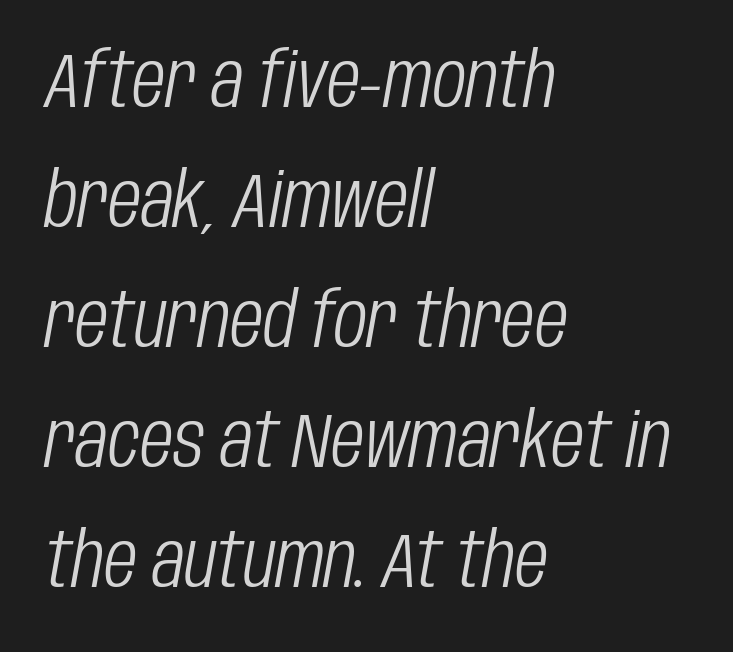
{"italic": "yes", "lean": "right", "slant_degrees": 10, "bold": "no", "weight": "light", "width": "condensed", "stroke_contrast": "low", "x_height": "large", "monospaced": "no", "underline": "no", "align": "left", "line_spacing": "normal", "line_spacing_ratio": 1.56, "letter_spacing": "normal", "letter_spacing_em": 0.0, "glyph_px": 77}
